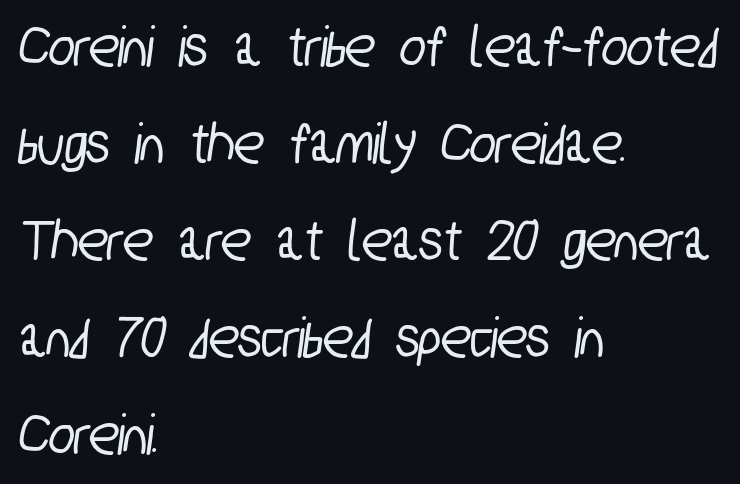
Students, observe: this is what conventionally led text looks like. Does the copy run flush right? No — it runs flush left. The designer went with a sans here, leaving each stem footless. Proportional: the letters do not fall into vertical columns. Underlining? Definitely not there. Standard letterfit; no display-style spreading of the glyphs.
